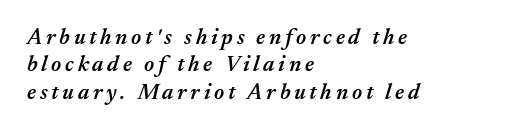
Q: Is the text bold? A: Semi-bold.
Q: Is the text italic (slanted)? A: Yes, it leans right by about 17 degrees.
Q: Is the text underlined? A: No.
Q: How is the paragraph aligned? A: Left-aligned.
